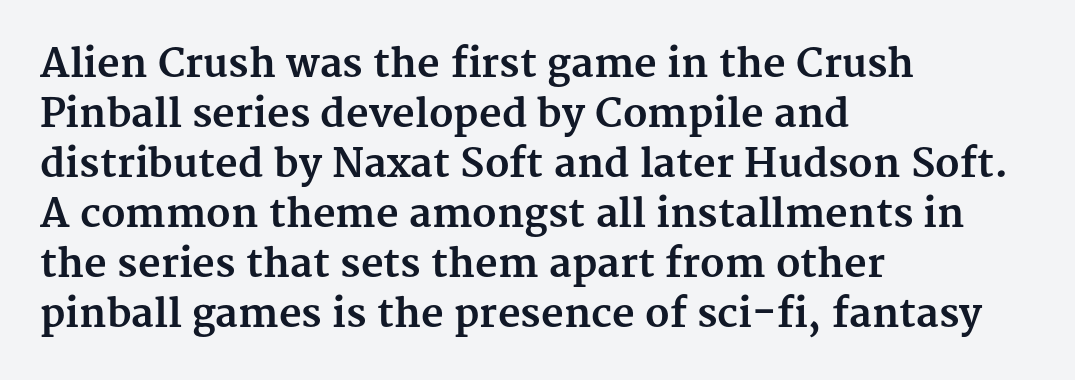
Q: Is the text bold? A: Yes.
Q: Is the text italic (slanted)? A: No, it is upright.
Q: Is the typeface a serif or a sans-serif typeface? A: Serif.
Q: Is the text underlined? A: No.
Q: How is the paragraph aligned? A: Left-aligned.
Q: Is the spacing between letters normal or unusually wide? A: Normal.
Q: Is the spacing between lines tight, normal or loose? A: Normal.
Q: Width (condensed, normal, or wide)? A: Normal.
Q: Stroke contrast? A: Medium.
Q: x-height? A: Medium.
Q: Monospaced? A: No.
